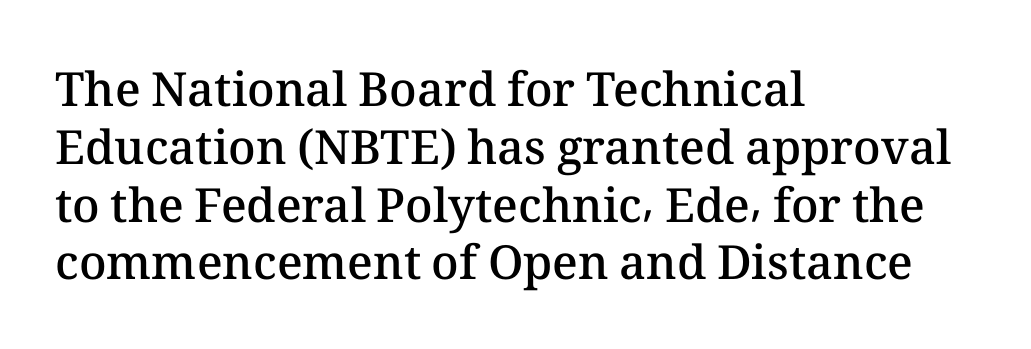
{"italic": "no", "bold": "semi", "weight": "semibold", "width": "normal", "stroke_contrast": "medium", "x_height": "medium", "monospaced": "no", "underline": "no", "align": "left", "line_spacing_ratio": 1.23, "letter_spacing": "normal", "letter_spacing_em": 0.0, "glyph_px": 47}
